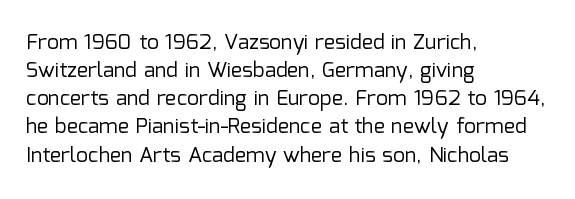
Q: Is the text bold? A: No.
Q: Is the text italic (slanted)? A: No, it is upright.
Q: Is the text underlined? A: No.
Q: How is the paragraph aligned? A: Left-aligned.
Q: Is the spacing between letters normal or unusually wide? A: Normal.
Q: Is the spacing between lines tight, normal or loose? A: Normal.
